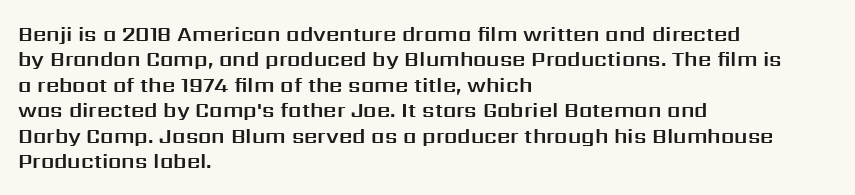
The image shows 21 px text type, upright; set left-aligned, line spacing 1.21x, normal letter spacing, not underlined.
